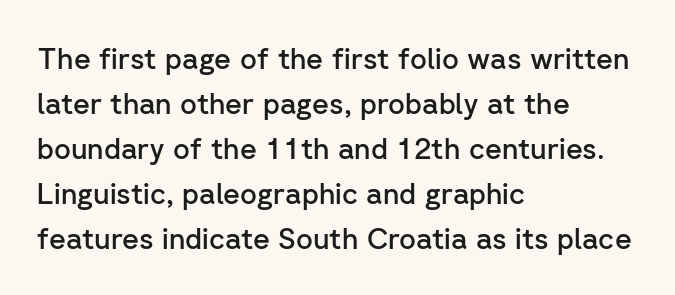
Q: Is the text bold? A: Semi-bold.
Q: Is the text italic (slanted)? A: No, it is upright.
Q: Is the typeface a serif or a sans-serif typeface? A: Sans-serif.
Q: Is the text underlined? A: No.
Q: How is the paragraph aligned? A: Left-aligned.
Q: Is the spacing between letters normal or unusually wide? A: Normal.
Q: Is the spacing between lines tight, normal or loose? A: Normal.
Q: Width (condensed, normal, or wide)? A: Normal.
Q: Stroke contrast? A: Low.
Q: x-height? A: Medium.
Q: Monospaced? A: No.
